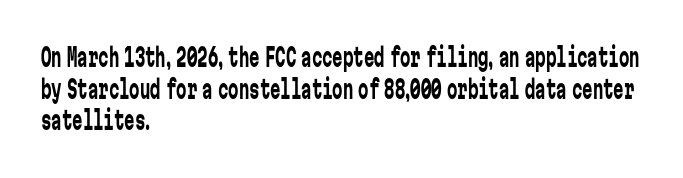
{"italic": "no", "bold": "no", "underline": "no", "align": "left", "line_spacing_ratio": 1.22, "letter_spacing": "normal", "letter_spacing_em": 0.0, "glyph_px": 26}
